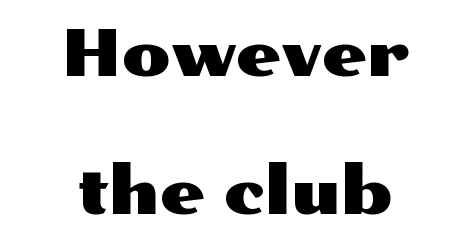
The image shows 64 px wide sans-serif type, upright; set centered, loose line spacing (2.15x), normal letter spacing, not underlined; medium stroke contrast and a medium x-height.
